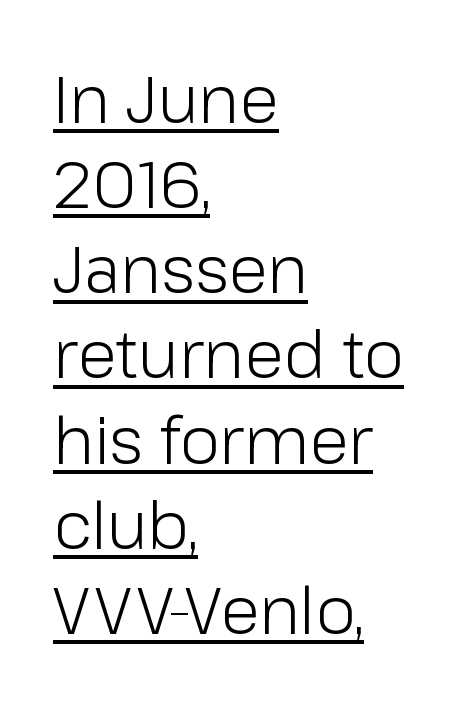
The image shows 65 px light sans-serif type, upright; set left-aligned, normal line spacing (1.31x), normal letter spacing, underlined; low stroke contrast and a medium x-height.
